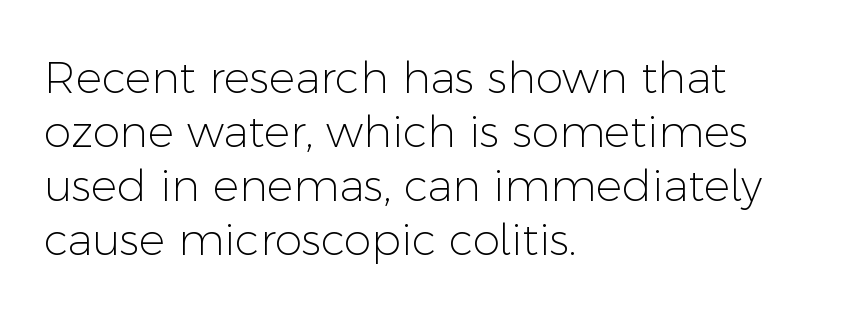
{"serif": "no", "italic": "no", "bold": "no", "weight": "light", "width": "normal", "stroke_contrast": "low", "x_height": "medium", "monospaced": "no", "underline": "no", "align": "left", "line_spacing_ratio": 1.23, "letter_spacing": "normal", "letter_spacing_em": 0.0, "glyph_px": 44}
